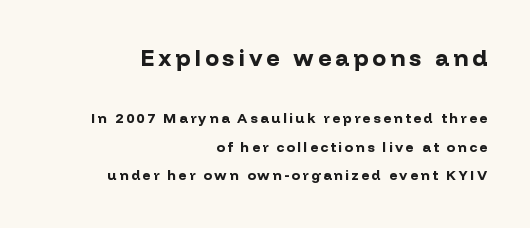
{"italic": "no", "bold": "yes", "underline": "no", "align": "right", "line_spacing": "loose", "line_spacing_ratio": 2.06, "larger_block": "first", "size_ratio": 1.64, "glyph_px": 23}
